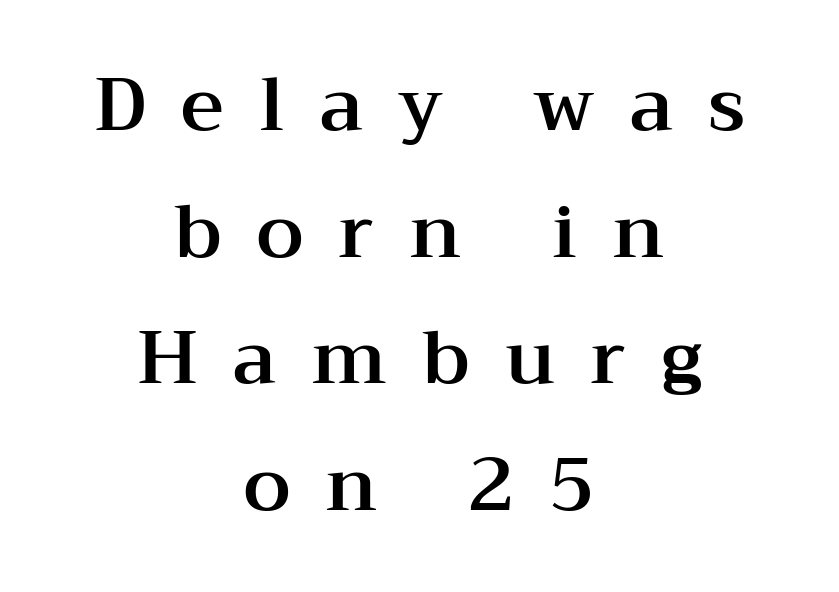
{"serif": "yes", "italic": "no", "width": "wide", "stroke_contrast": "medium", "x_height": "medium", "monospaced": "no", "underline": "no", "align": "center", "line_spacing": "normal", "line_spacing_ratio": 1.69, "letter_spacing": "wide", "letter_spacing_em": 0.47, "glyph_px": 75}
